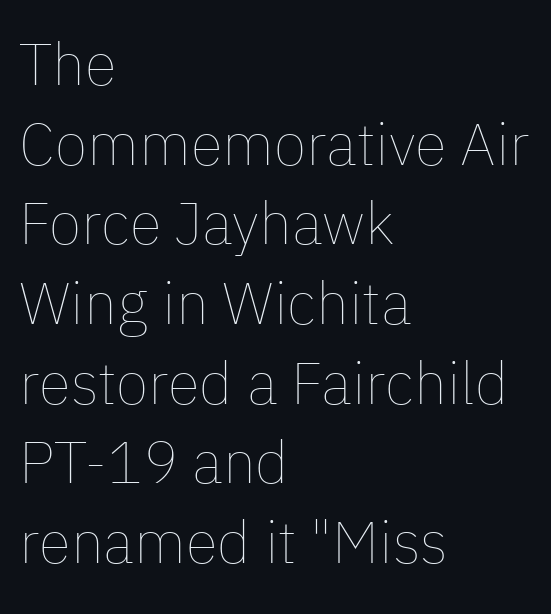
Is the block centered? No — it sits flush against the left margin. Ordinary non-slanted type is in use. The strokes carry an ordinary text weight at most. The space directly below the letters is spotless. The gaps between neighbouring characters are ordinary and unremarkable. The vertical gap from one line to the next is medium.
